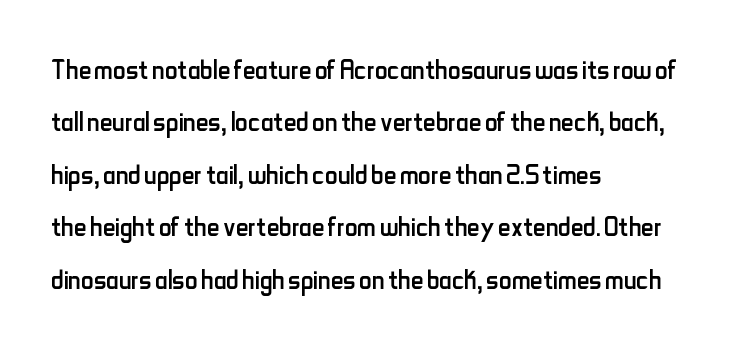
Vertical strokes here are truly vertical. These lines sit exactly where default settings would place them. This sample has the flowing, uneven cadence of proportional lettering. Caption: standard tracking, unaltered. These lines are set flush left with a ragged right edge. Only glyphs here, with clear space below each row.
